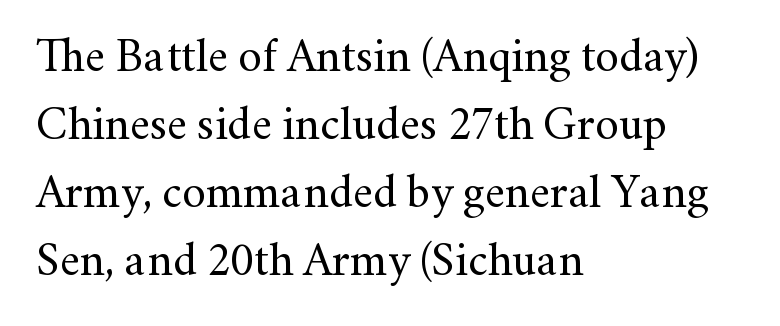
The image shows 47 px regular-weight serif type, upright; set left-aligned, normal line spacing (1.45x), normal letter spacing, not underlined; medium stroke contrast and a small x-height.
